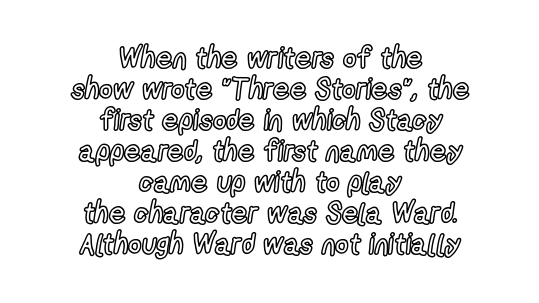
{"width": "condensed", "x_height": "medium", "monospaced": "no", "underline": "no", "align": "center", "line_spacing": "tight", "line_spacing_ratio": 1.07, "letter_spacing": "normal", "letter_spacing_em": 0.0, "glyph_px": 29}
